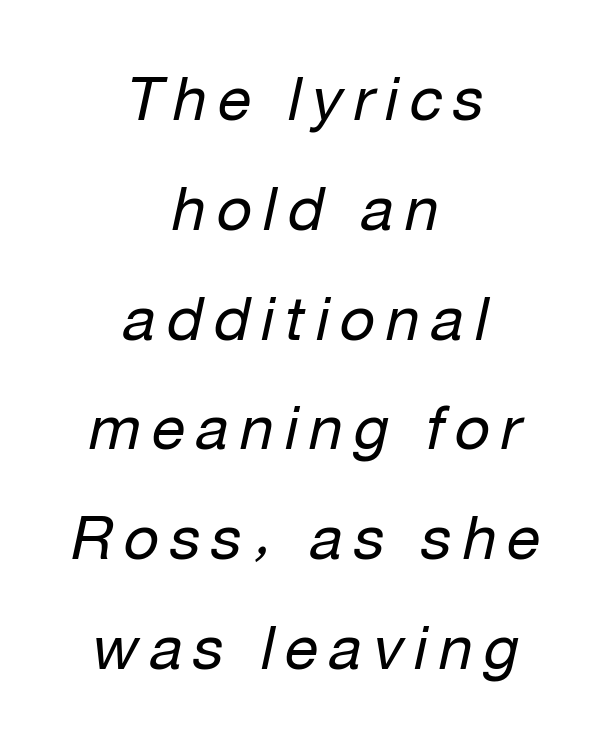
Q: Is the text bold? A: No.
Q: Is the text italic (slanted)? A: Yes, it leans right by about 12 degrees.
Q: Is the text underlined? A: No.
Q: How is the paragraph aligned? A: Centered.
Q: Width (condensed, normal, or wide)? A: Normal.
Q: Stroke contrast? A: Low.
Q: x-height? A: Medium.
Q: Monospaced? A: No.
